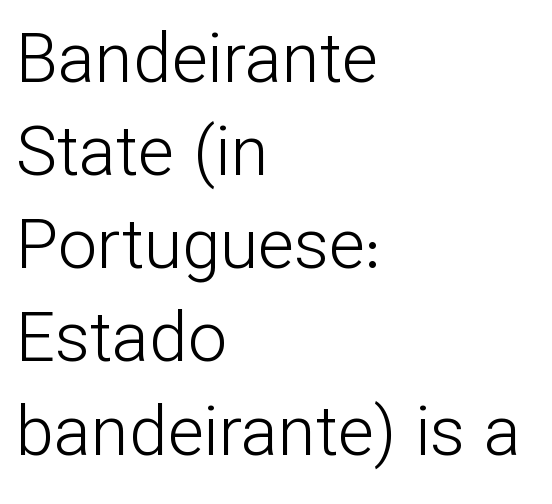
{"serif": "no", "italic": "no", "bold": "no", "weight": "light", "width": "normal", "stroke_contrast": "low", "x_height": "medium", "monospaced": "no", "underline": "no", "align": "left", "line_spacing": "normal", "line_spacing_ratio": 1.35, "letter_spacing": "normal", "letter_spacing_em": 0.0, "glyph_px": 69}
